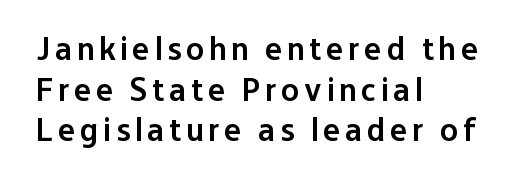
The image shows 33 px semibold sans-serif type, upright; set left-aligned, line spacing 1.23x, not underlined; low stroke contrast and a medium x-height.
